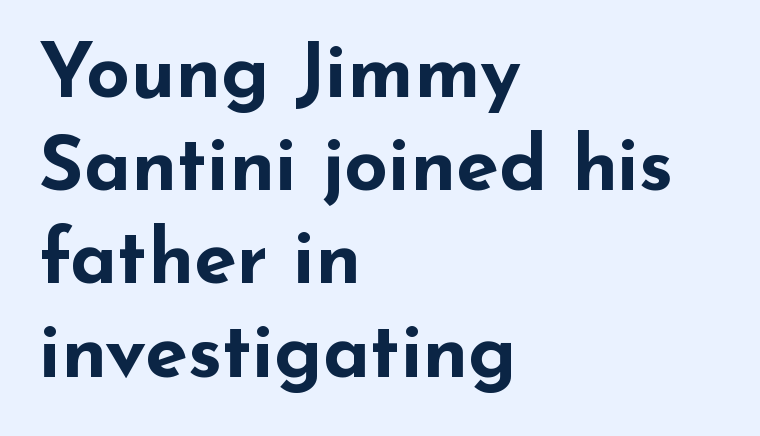
Each word holds together tightly as a unit, with standard inter-letter gaps. The face used here is proportionally spaced, like ordinary book or web type. Characters remain perfectly vertical along every line. Does the type have serifs? No, each stem ends abruptly. Nobody drew a line under any word here.
